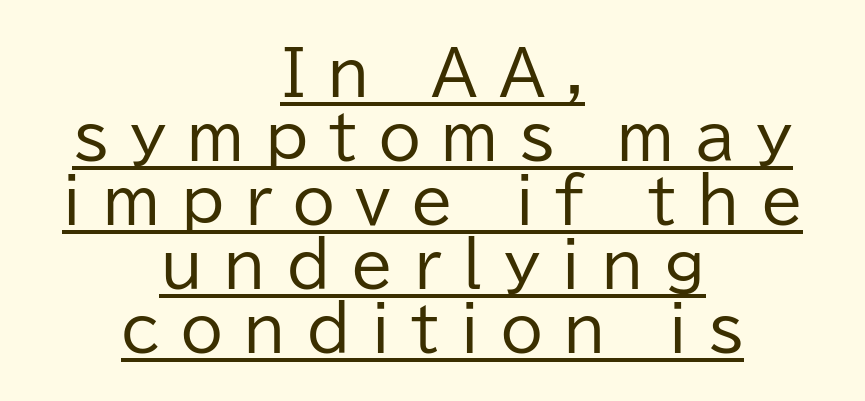
The image shows 61 px regular-weight sans-serif type, upright; set centered, tight line spacing (1.05x), unusually wide letter spacing (+0.34 em), underlined; low stroke contrast and a medium x-height.
